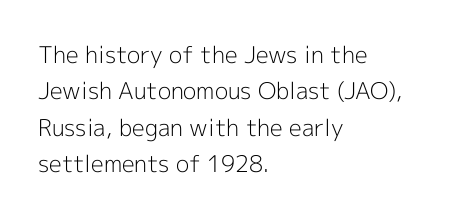
Compared with typical paragraphs, the rows here are spaced about the same. The letterforms sit at book weight or below. Ascenders rise straight up at ninety degrees. The lines are quadded left. Check the space under the baseline: it is left empty. Tracking value appears to be zero — textbook default spacing.
